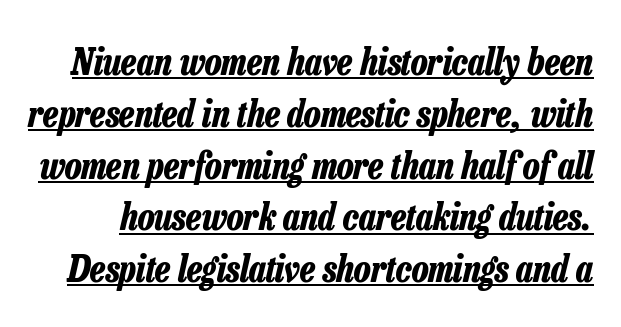
{"italic": "yes", "lean": "right", "slant_degrees": 13, "bold": "yes", "weight": "bold", "width": "condensed", "stroke_contrast": "low", "x_height": "medium", "monospaced": "no", "underline": "yes", "line_spacing": "normal", "line_spacing_ratio": 1.4, "letter_spacing": "normal", "letter_spacing_em": 0.0, "glyph_px": 37}
